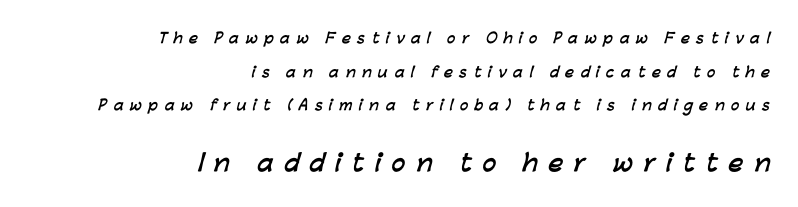
Students, this is bold: see how much ink each stroke carries. Compare the two chunks: the lower has the greater cap height. Plain, unruled lines of type. A great deal of white space separates one row of letters from the next.
